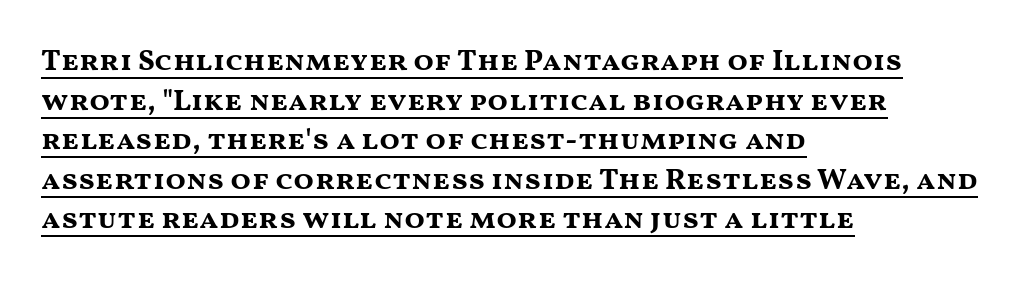
{"serif": "no", "italic": "no", "bold": "yes", "weight": "bold", "width": "wide", "stroke_contrast": "medium", "x_height": "medium", "monospaced": "no", "underline": "yes", "align": "left", "line_spacing": "normal", "line_spacing_ratio": 1.32, "letter_spacing": "normal", "letter_spacing_em": 0.0, "glyph_px": 30}
